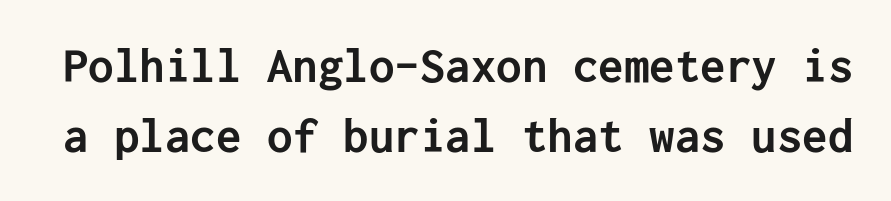
The image shows 51 px semibold sans-serif type, upright; set normal line spacing (1.38x), normal letter spacing, not underlined; low stroke contrast and a medium x-height.
